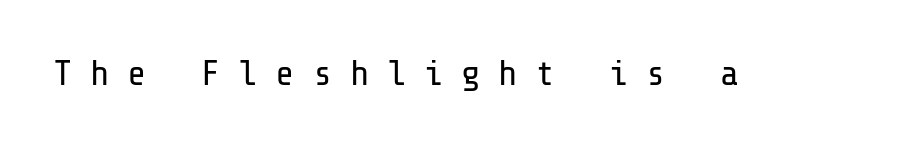
The image shows 36 px regular-weight sans-serif type, upright; set unusually wide letter spacing (+0.49 em), not underlined; low stroke contrast and a medium x-height.
